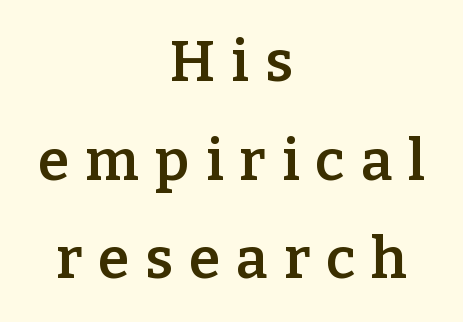
Quick note: underline off. A typesetter would call this heavily tracked-out type. The typesetter chose a symmetrical, centered arrangement here. A roman cut, with each character standing at attention. A serif font was chosen for this passage.
